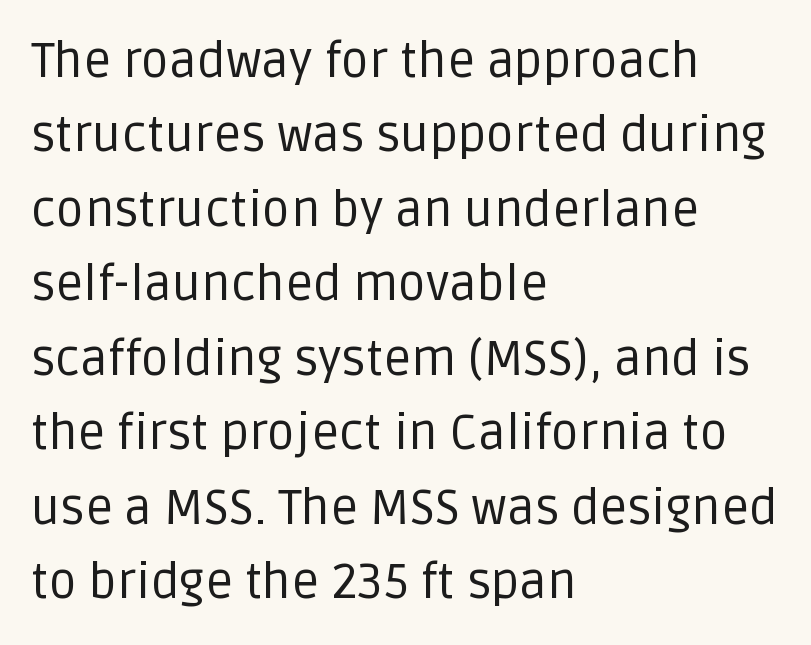
Q: Is the text bold? A: No.
Q: Is the text italic (slanted)? A: No, it is upright.
Q: Is the typeface a serif or a sans-serif typeface? A: Sans-serif.
Q: Is the text underlined? A: No.
Q: How is the paragraph aligned? A: Left-aligned.
Q: Is the spacing between letters normal or unusually wide? A: Normal.
Q: Is the spacing between lines tight, normal or loose? A: Normal.
Q: Width (condensed, normal, or wide)? A: Normal.
Q: Stroke contrast? A: Low.
Q: x-height? A: Large.
Q: Monospaced? A: No.
